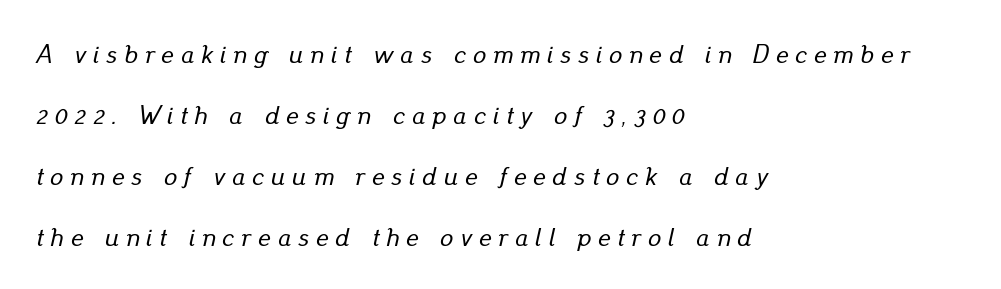
The image shows 26 px text type, italic (leaning right); set left-aligned, loose line spacing (2.35x), unusually wide letter spacing (+0.27 em), not underlined.
